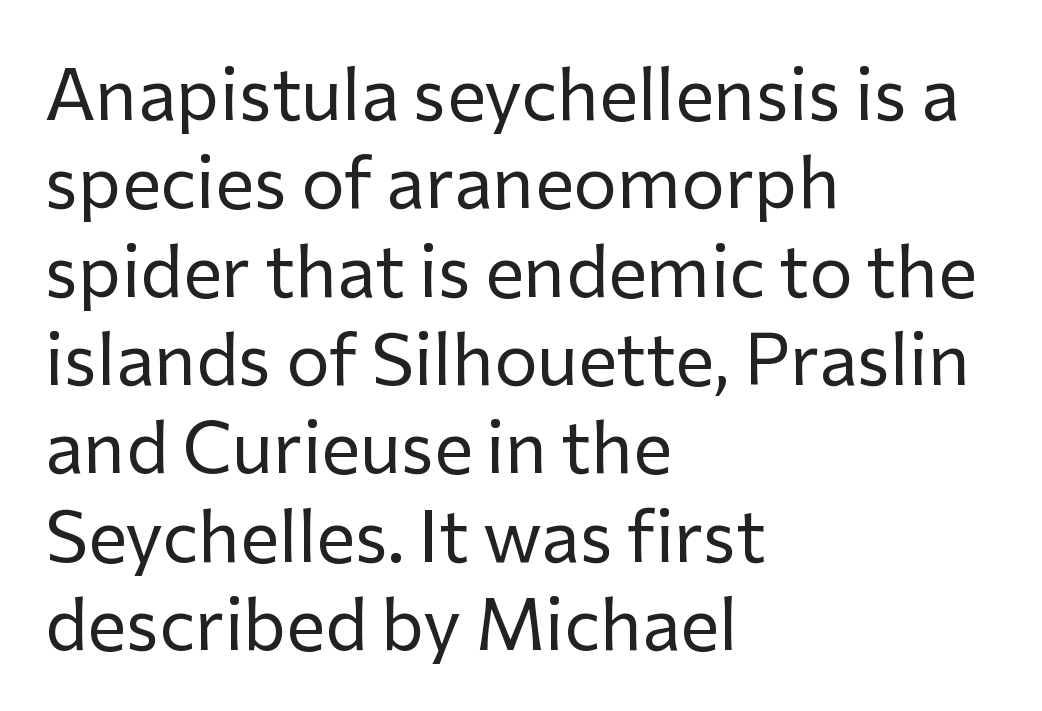
{"serif": "no", "italic": "no", "bold": "no", "weight": "regular", "width": "normal", "stroke_contrast": "low", "x_height": "medium", "monospaced": "no", "underline": "no", "align": "left", "line_spacing_ratio": 1.21, "letter_spacing": "normal", "letter_spacing_em": 0.0, "glyph_px": 73}
